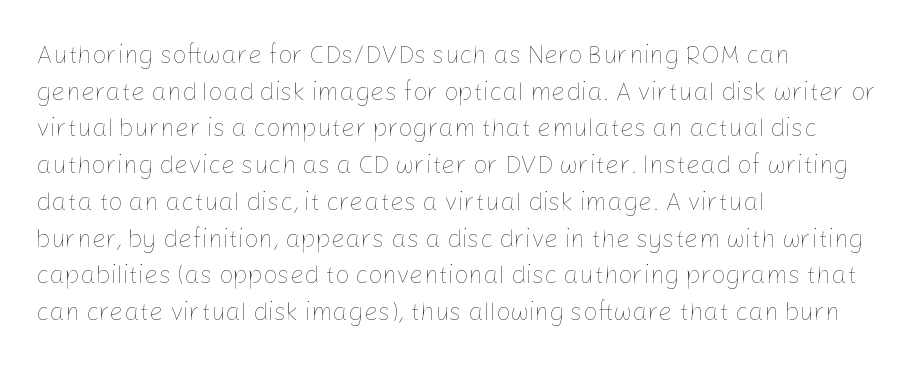
{"italic": "no", "bold": "no", "underline": "no", "align": "left", "line_spacing": "normal", "line_spacing_ratio": 1.47, "letter_spacing": "normal", "letter_spacing_em": 0.0, "glyph_px": 25}
